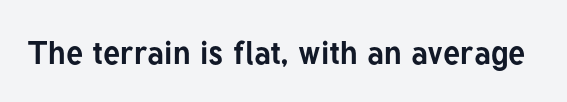
{"serif": "no", "italic": "no", "bold": "yes", "weight": "bold", "width": "normal", "stroke_contrast": "low", "x_height": "medium", "monospaced": "no", "underline": "no", "letter_spacing": "normal", "letter_spacing_em": 0.0, "glyph_px": 32}
